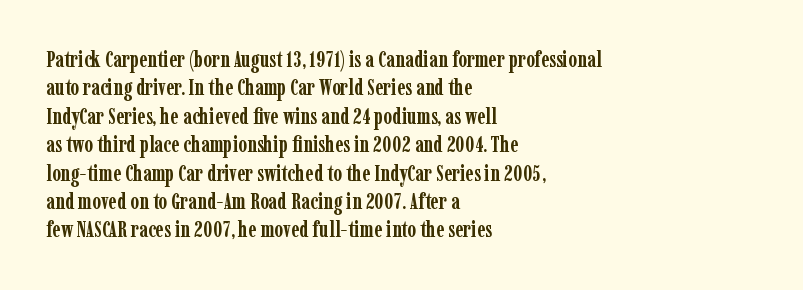
The image shows 22 px bold type, upright; set left-aligned, normal line spacing (1.29x), normal letter spacing, not underlined.
